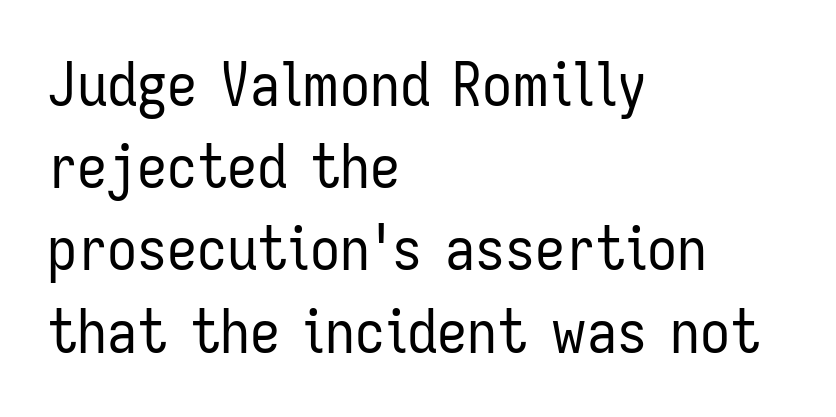
The image shows 60 px regular-weight, condensed sans-serif type, upright; set left-aligned, normal line spacing (1.37x), normal letter spacing, not underlined; low stroke contrast and a medium x-height.
